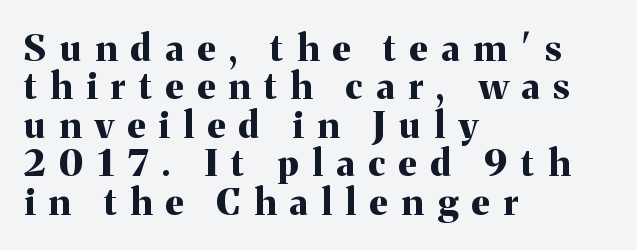
Q: Is the text bold? A: Yes.
Q: Is the text italic (slanted)? A: No, it is upright.
Q: Is the typeface a serif or a sans-serif typeface? A: Serif.
Q: Is the text underlined? A: No.
Q: How is the paragraph aligned? A: Left-aligned.
Q: Is the spacing between letters normal or unusually wide? A: Unusually wide.
Q: Is the spacing between lines tight, normal or loose? A: Tight.
Q: Width (condensed, normal, or wide)? A: Normal.
Q: Stroke contrast? A: Medium.
Q: x-height? A: Medium.
Q: Monospaced? A: No.
